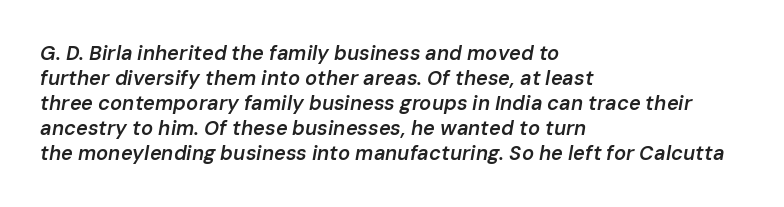
{"italic": "yes", "lean": "right", "slant_degrees": 10, "bold": "semi", "underline": "no", "align": "left", "line_spacing": "normal", "line_spacing_ratio": 1.25, "letter_spacing": "normal", "letter_spacing_em": 0.0, "glyph_px": 20}
